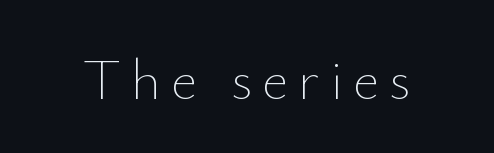
The image shows 59 px thin type, upright; set not underlined; low stroke contrast and a small x-height.
